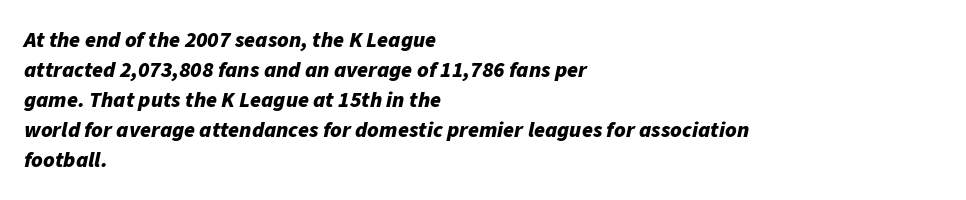
{"italic": "yes", "lean": "right", "slant_degrees": 11, "bold": "yes", "underline": "no", "align": "left", "line_spacing": "normal", "line_spacing_ratio": 1.36, "letter_spacing": "normal", "letter_spacing_em": 0.0, "glyph_px": 22}
